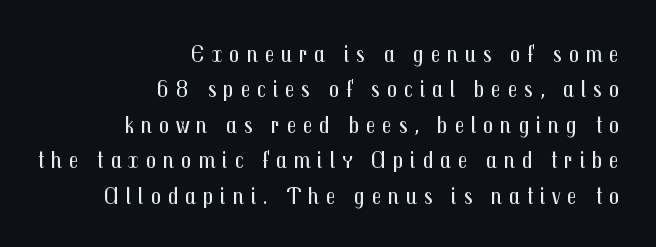
The image shows 25 px text type, upright; set right-aligned, normal line spacing (1.42x), unusually wide letter spacing (+0.27 em), not underlined.
